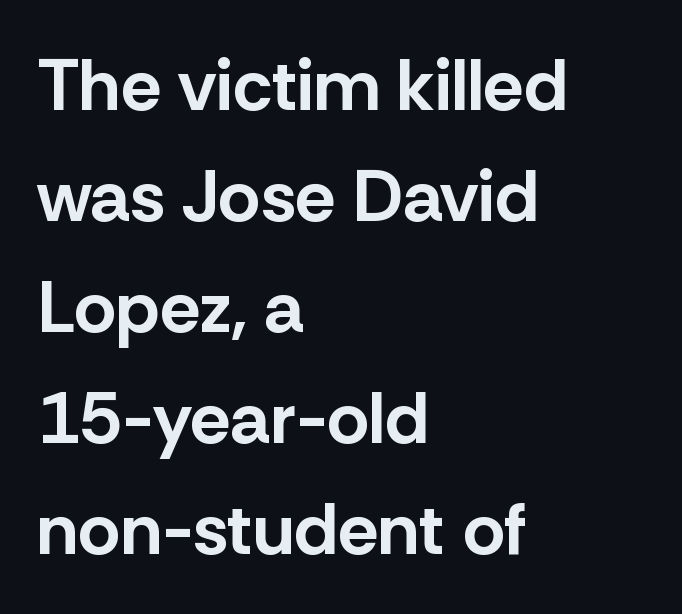
{"serif": "no", "italic": "no", "bold": "yes", "weight": "bold", "width": "normal", "stroke_contrast": "low", "x_height": "medium", "monospaced": "no", "underline": "no", "align": "left", "line_spacing": "normal", "line_spacing_ratio": 1.52, "letter_spacing": "normal", "letter_spacing_em": 0.0, "glyph_px": 73}
